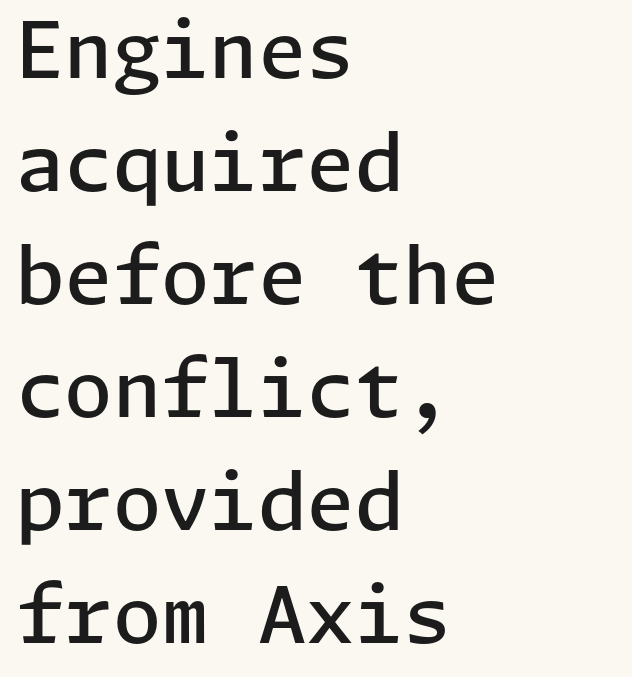
Q: Is the text bold? A: Semi-bold.
Q: Is the text italic (slanted)? A: No, it is upright.
Q: Is the typeface a serif or a sans-serif typeface? A: Sans-serif.
Q: Is the text underlined? A: No.
Q: How is the paragraph aligned? A: Left-aligned.
Q: Is the spacing between letters normal or unusually wide? A: Normal.
Q: Is the spacing between lines tight, normal or loose? A: Normal.
Q: Width (condensed, normal, or wide)? A: Normal.
Q: Stroke contrast? A: Low.
Q: x-height? A: Medium.
